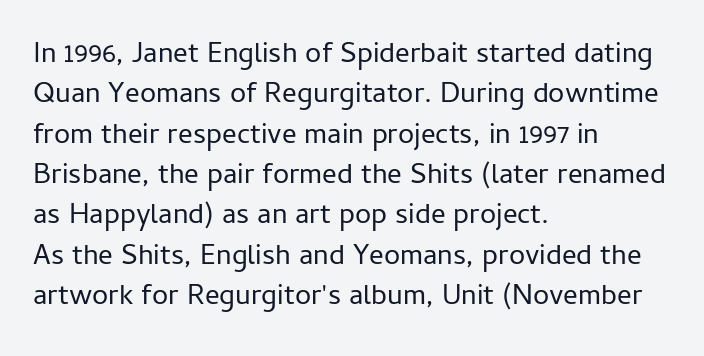
{"serif": "no", "italic": "no", "bold": "no", "weight": "regular", "width": "normal", "stroke_contrast": "low", "x_height": "medium", "monospaced": "no", "underline": "no", "align": "left", "line_spacing": "normal", "line_spacing_ratio": 1.39, "letter_spacing": "normal", "letter_spacing_em": 0.0, "glyph_px": 29}
